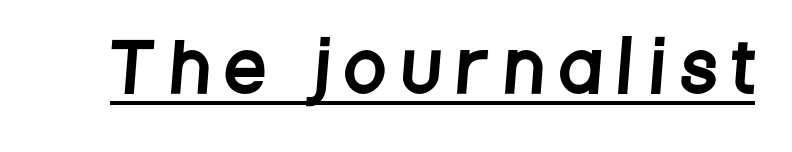
Q: Is the typeface a serif or a sans-serif typeface? A: Sans-serif.
Q: Is the text underlined? A: Yes.
Q: Is the spacing between letters normal or unusually wide? A: Unusually wide.
Q: Width (condensed, normal, or wide)? A: Condensed.
Q: Stroke contrast? A: Low.
Q: x-height? A: Large.
Q: Monospaced? A: No.
